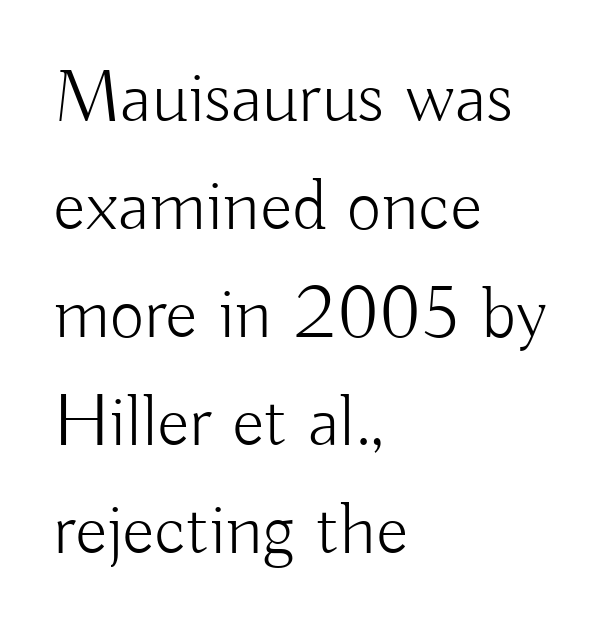
Q: Is the text bold? A: No.
Q: Is the text italic (slanted)? A: No, it is upright.
Q: Is the typeface a serif or a sans-serif typeface? A: Sans-serif.
Q: Is the text underlined? A: No.
Q: How is the paragraph aligned? A: Left-aligned.
Q: Is the spacing between letters normal or unusually wide? A: Normal.
Q: Is the spacing between lines tight, normal or loose? A: Normal.
Q: Width (condensed, normal, or wide)? A: Normal.
Q: Stroke contrast? A: Low.
Q: x-height? A: Small.
Q: Monospaced? A: No.
